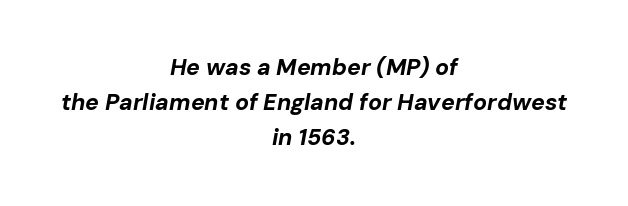
Q: Is the text bold? A: Yes.
Q: Is the text italic (slanted)? A: Yes, it leans right by about 10 degrees.
Q: Is the text underlined? A: No.
Q: How is the paragraph aligned? A: Centered.
Q: Is the spacing between letters normal or unusually wide? A: Normal.
Q: Is the spacing between lines tight, normal or loose? A: Normal.
